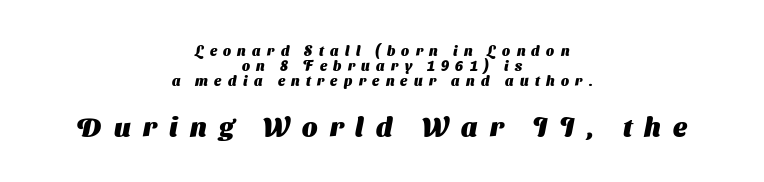
Stroke thickness is high; the sample reads as a true bold. Note: smaller setting up top, larger setting below. The text block is weighted toward neither margin, spreading evenly from the middle. Display-style spreading of the glyphs; the letterfit is very open. Only glyphs here, with clear space below each row. Rows of type sit shoulder to shoulder in the vertical direction.
